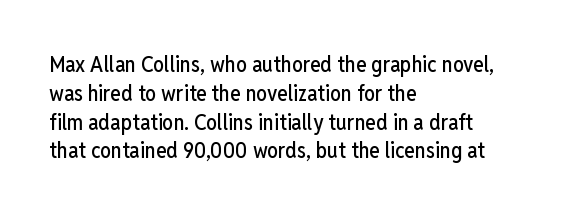
Q: Is the text italic (slanted)? A: No, it is upright.
Q: Is the text underlined? A: No.
Q: How is the paragraph aligned? A: Left-aligned.
Q: Is the spacing between letters normal or unusually wide? A: Normal.
Q: Is the spacing between lines tight, normal or loose? A: Normal.
